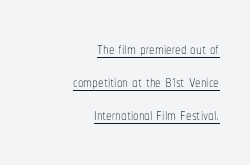
{"italic": "no", "bold": "no", "underline": "yes", "align": "right", "line_spacing": "normal", "line_spacing_ratio": 1.5, "letter_spacing": "normal", "letter_spacing_em": 0.0, "glyph_px": 22}
